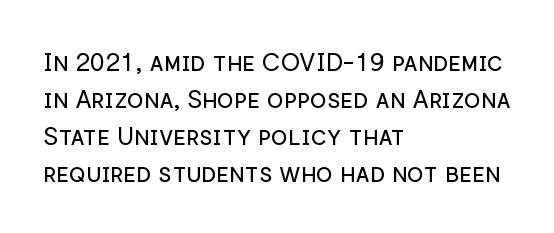
The image shows 25 px text type, upright; set left-aligned, normal line spacing (1.48x), normal letter spacing, not underlined.
